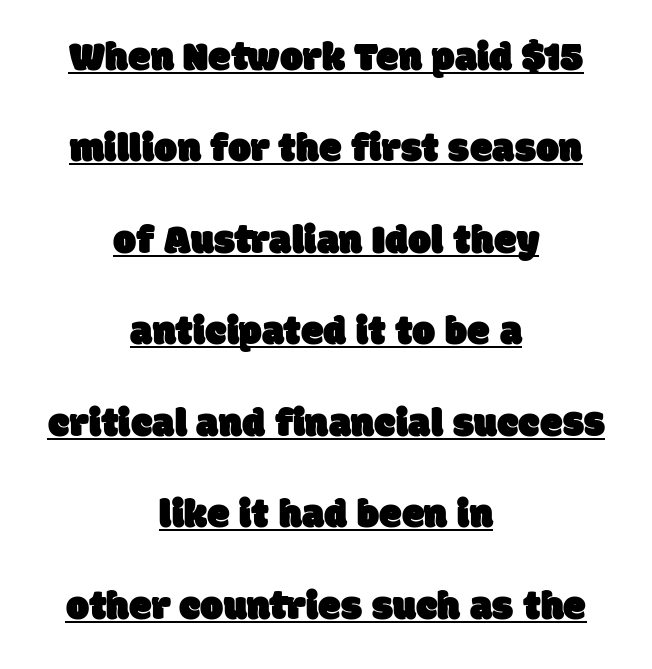
The image shows 41 px sans-serif type; set centered, loose line spacing (2.23x), normal letter spacing, underlined; low stroke contrast and a large x-height.
